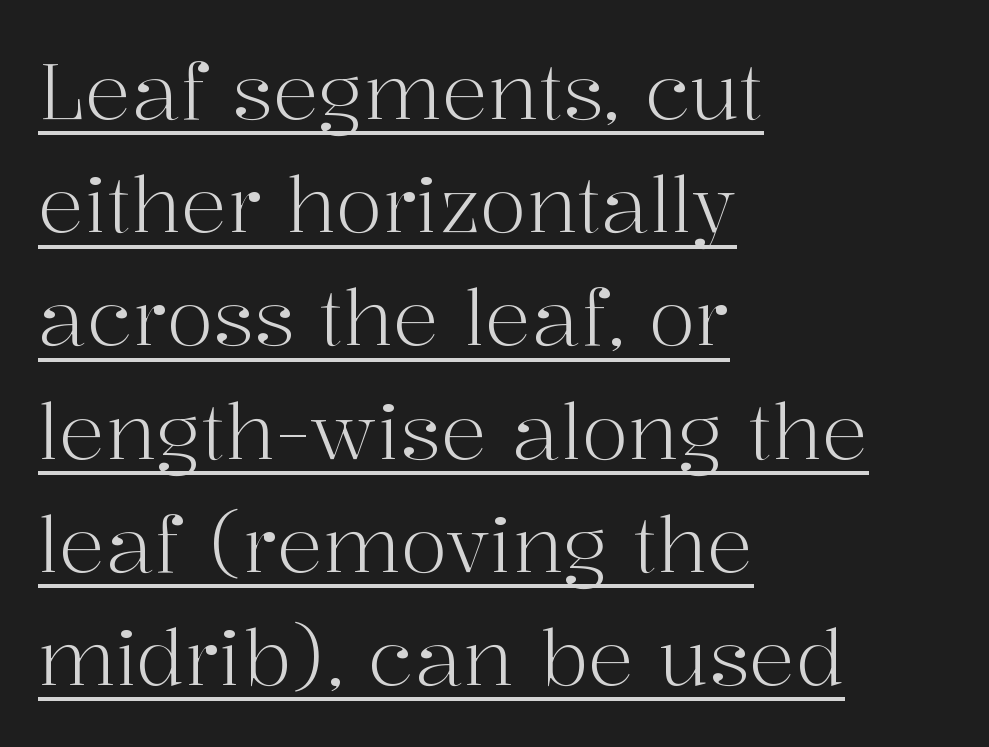
{"serif": "yes", "italic": "no", "bold": "no", "weight": "light", "width": "normal", "stroke_contrast": "high", "x_height": "medium", "monospaced": "no", "underline": "yes", "align": "left", "line_spacing": "normal", "line_spacing_ratio": 1.47, "letter_spacing": "normal", "letter_spacing_em": 0.0, "glyph_px": 77}
